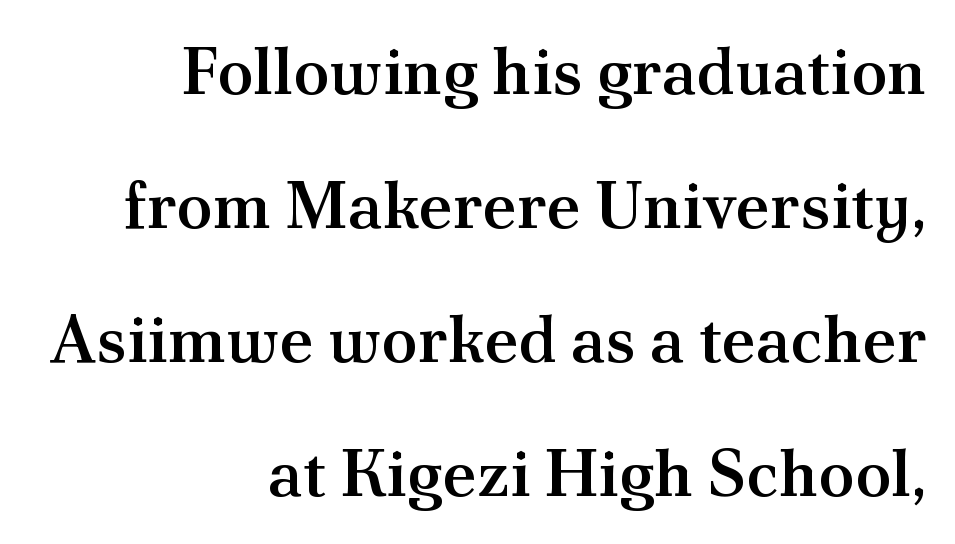
The image shows 66 px semibold serif type, upright; set right-aligned, loose line spacing (2.03x), normal letter spacing, not underlined; medium stroke contrast and a small x-height.
